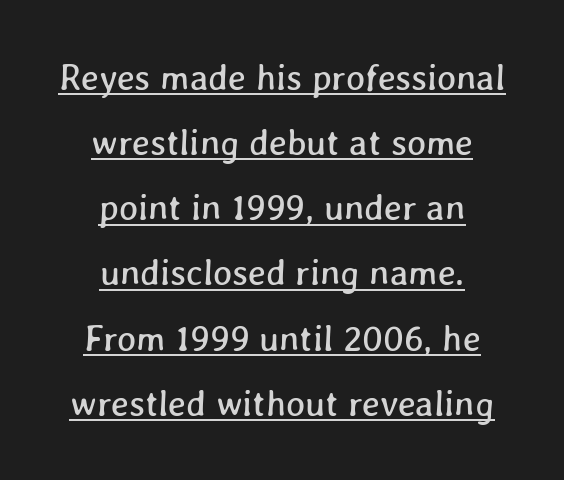
Q: Is the text underlined? A: Yes.
Q: How is the paragraph aligned? A: Centered.
Q: Is the spacing between letters normal or unusually wide? A: Normal.
Q: Width (condensed, normal, or wide)? A: Normal.
Q: Stroke contrast? A: Low.
Q: x-height? A: Medium.
Q: Monospaced? A: No.
